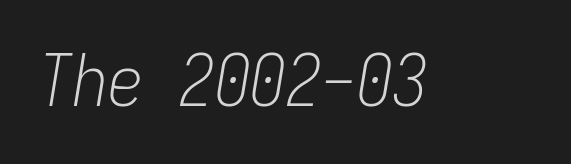
{"italic": "yes", "lean": "right", "slant_degrees": 9, "bold": "no", "weight": "light", "width": "condensed", "stroke_contrast": "low", "x_height": "medium", "monospaced": "yes", "underline": "no", "letter_spacing": "normal", "letter_spacing_em": 0.0, "glyph_px": 71}
